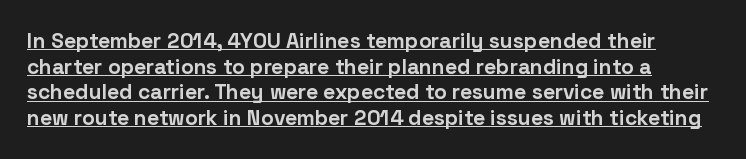
{"italic": "no", "bold": "yes", "underline": "yes", "line_spacing_ratio": 1.22, "letter_spacing": "normal", "letter_spacing_em": 0.0, "glyph_px": 21}
